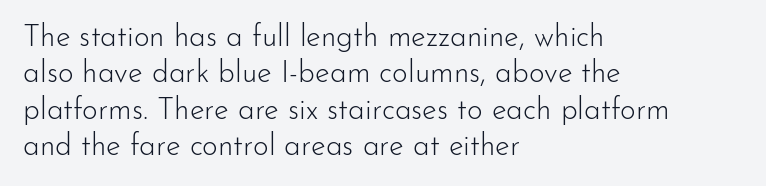
{"serif": "no", "italic": "no", "bold": "no", "weight": "light", "width": "normal", "stroke_contrast": "low", "x_height": "small", "monospaced": "no", "underline": "no", "align": "left", "line_spacing_ratio": 1.21, "letter_spacing": "normal", "letter_spacing_em": 0.0, "glyph_px": 30}
